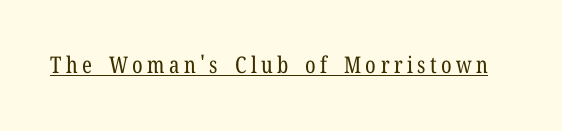
{"italic": "no", "bold": "no", "underline": "yes", "glyph_px": 23}
